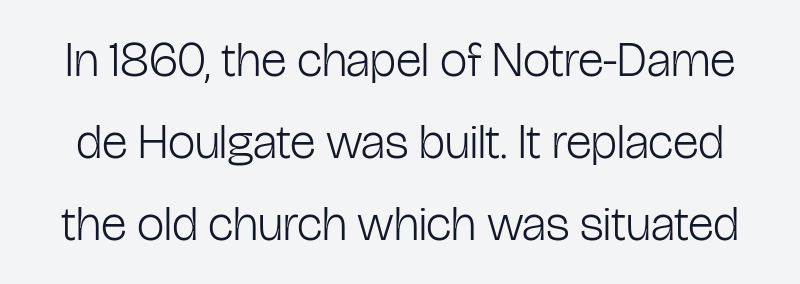
These glyphs show unthickened strokes, regular width or finer. The characters display no serif detailing; their extremities are plain. The area under the type is left untouched. Line spacing here is normal. These lines are rendered in a variable-pitch font. This rendering leaves character spacing at its baseline value.
